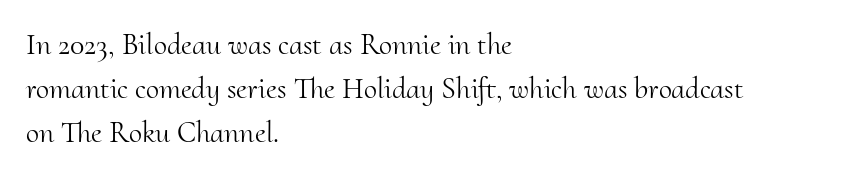
The ragged edge is on the right, which tells us the setting is flush left. Is there any slant? The stems are plumb. Look at the tracking — it's just the regular setting, nothing added. The weight tops out at a normal text grade.
